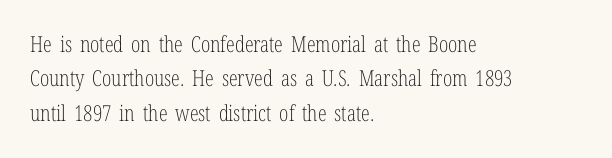
The image shows 22 px text type, upright; set left-aligned, normal line spacing (1.56x), normal letter spacing, not underlined.
